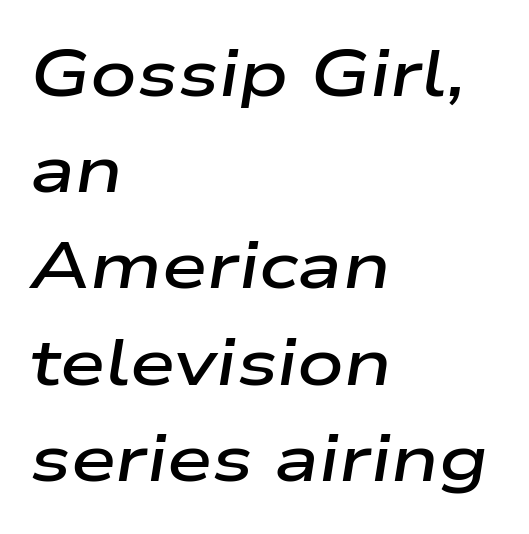
Q: Is the text bold? A: Semi-bold.
Q: Is the text italic (slanted)? A: Yes, it leans right by about 9 degrees.
Q: Is the text underlined? A: No.
Q: How is the paragraph aligned? A: Left-aligned.
Q: Is the spacing between letters normal or unusually wide? A: Normal.
Q: Is the spacing between lines tight, normal or loose? A: Normal.
Q: Width (condensed, normal, or wide)? A: Wide.
Q: Stroke contrast? A: Low.
Q: x-height? A: Medium.
Q: Monospaced? A: No.
